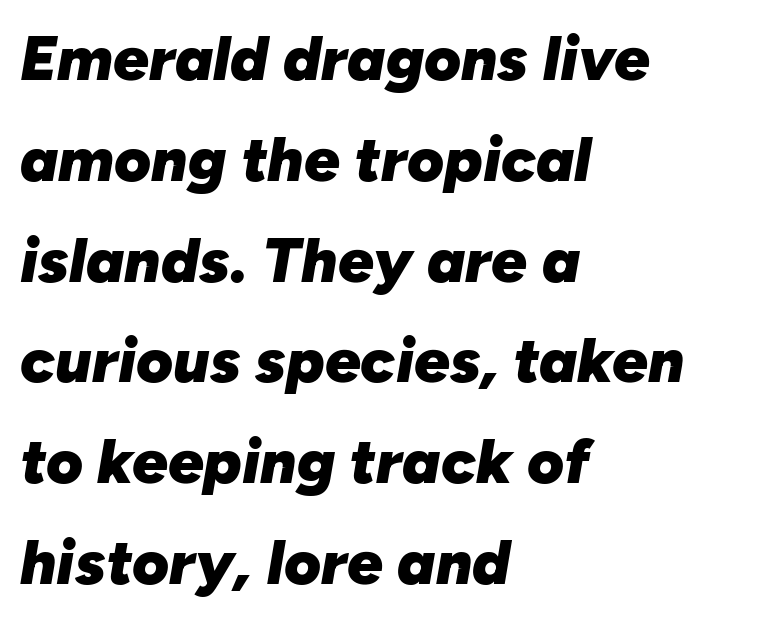
Teacher's note: observe the even left margin — that is flush-left alignment. This is heavy type, rendered in bold. Leading: standard. The axis of the letterforms is tilted away from vertical. The face used here is proportionally spaced, like ordinary book or web type.
